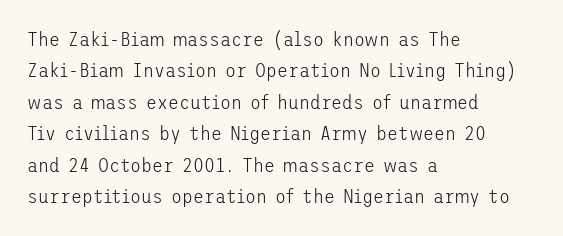
The image shows 20 px text type, upright; set left-aligned, normal line spacing (1.57x), normal letter spacing, not underlined.
